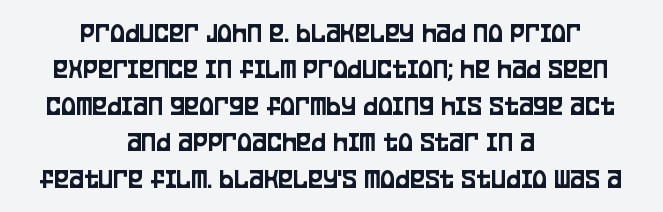
The image shows 28 px condensed sans-serif type, upright; set centered, normal line spacing (1.3x), normal letter spacing, not underlined; low stroke contrast and a large x-height.
